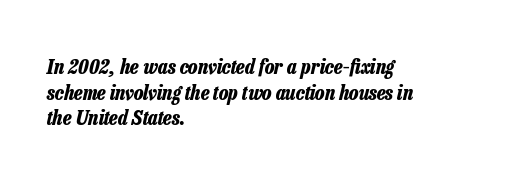
The image shows 21 px bold type, italic (leaning right); set left-aligned, line spacing 1.22x, normal letter spacing, not underlined.
